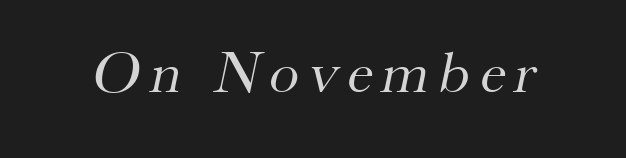
No letter is thick-stroked: the sample isn't bold. Honestly, there is no underline to notice here at all. The letters carry serifs — small finishing strokes at the ends of their stems. A typesetter would call this proportional, since set widths differ per character.
